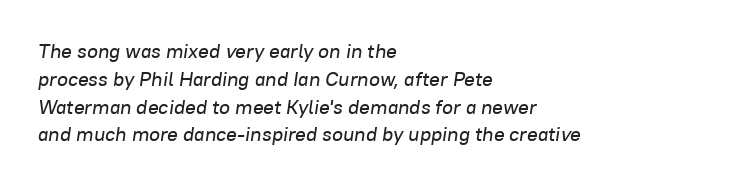
The lines are quadded left. Summary of vertical rhythm: regular, with standard interline spacing. Emphasis-style slanted type is in use. Each word holds together tightly as a unit, with standard inter-letter gaps.
